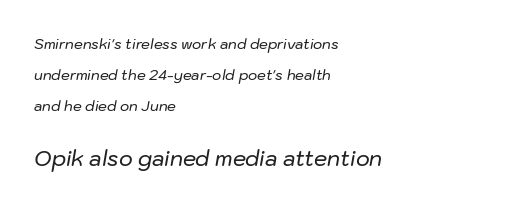
Q: Is the text italic (slanted)? A: Yes, it leans right by about 10 degrees.
Q: Is the text underlined? A: No.
Q: How is the paragraph aligned? A: Left-aligned.
Q: Is the spacing between letters normal or unusually wide? A: Normal.
Q: Is the spacing between lines tight, normal or loose? A: Loose.
Q: Which block of text is set in a larger size, the first (top) or the second (bottom)? A: The second (bottom) one.
